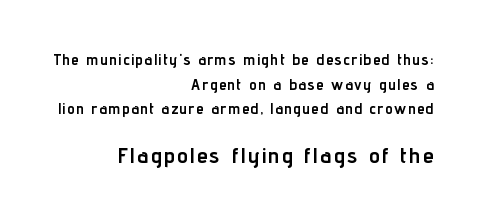
Q: Is the text bold? A: Yes.
Q: Is the text italic (slanted)? A: No, it is upright.
Q: Is the text underlined? A: No.
Q: How is the paragraph aligned? A: Right-aligned.
Q: Is the spacing between lines tight, normal or loose? A: Normal.
Q: Which block of text is set in a larger size, the first (top) or the second (bottom)? A: The second (bottom) one.
